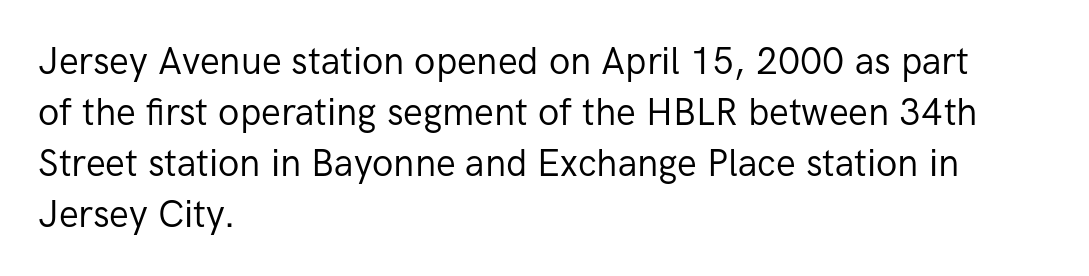
The image shows 37 px regular-weight sans-serif type, upright; set left-aligned, normal line spacing (1.38x), normal letter spacing, not underlined; low stroke contrast and a medium x-height.
